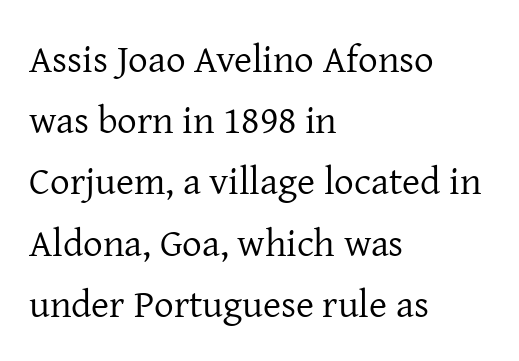
The image shows 39 px regular-weight serif type, upright; set left-aligned, normal line spacing (1.57x), normal letter spacing, not underlined; low stroke contrast and a medium x-height.
